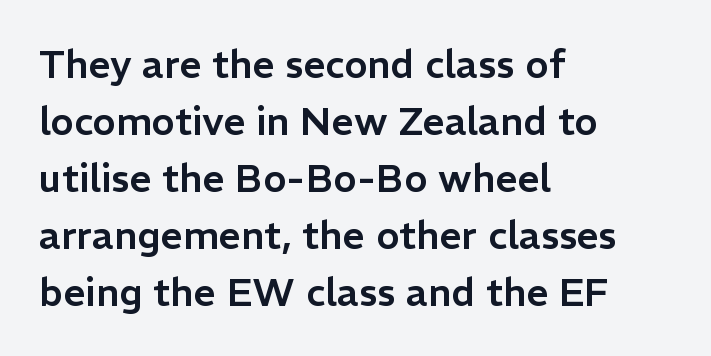
Q: Is the text italic (slanted)? A: No, it is upright.
Q: Is the typeface a serif or a sans-serif typeface? A: Sans-serif.
Q: Is the text underlined? A: No.
Q: How is the paragraph aligned? A: Left-aligned.
Q: Is the spacing between letters normal or unusually wide? A: Normal.
Q: Is the spacing between lines tight, normal or loose? A: Normal.
Q: Width (condensed, normal, or wide)? A: Normal.
Q: Stroke contrast? A: Low.
Q: x-height? A: Medium.
Q: Monospaced? A: No.
